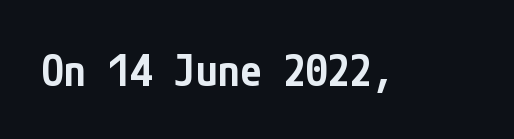
{"serif": "no", "italic": "no", "bold": "semi", "weight": "semibold", "width": "condensed", "stroke_contrast": "low", "x_height": "medium", "underline": "no", "letter_spacing": "normal", "letter_spacing_em": 0.0, "glyph_px": 44}
